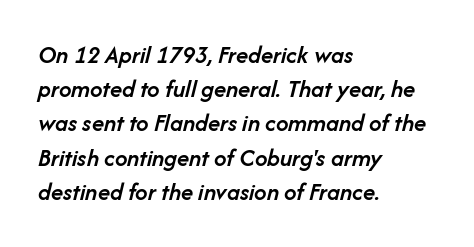
{"italic": "yes", "lean": "right", "slant_degrees": 14, "bold": "semi", "underline": "no", "align": "left", "line_spacing": "normal", "line_spacing_ratio": 1.37, "letter_spacing": "normal", "letter_spacing_em": 0.0, "glyph_px": 25}
